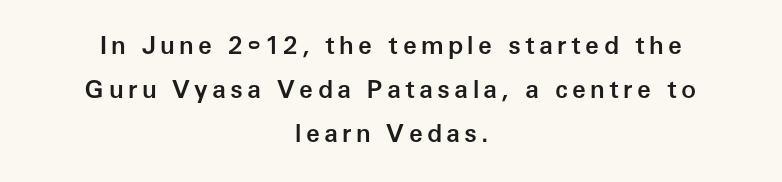
{"italic": "no", "bold": "semi", "underline": "no", "align": "center", "line_spacing_ratio": 1.77, "glyph_px": 25}
